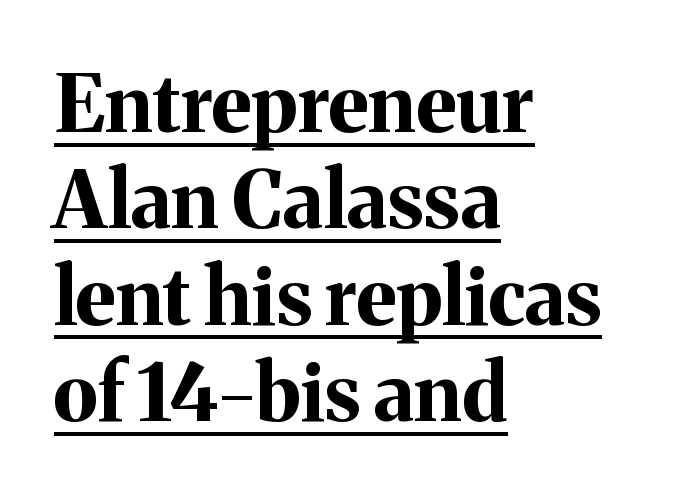
Heavy-handed strokes throughout: this text is bold. The lettering holds an erect, upright posture throughout. A serif font was chosen for this passage. Does a line run under the words? Yes, clearly. Varying glyph widths throughout — classic text-font behaviour. The paragraph shown leans on its left margin.
